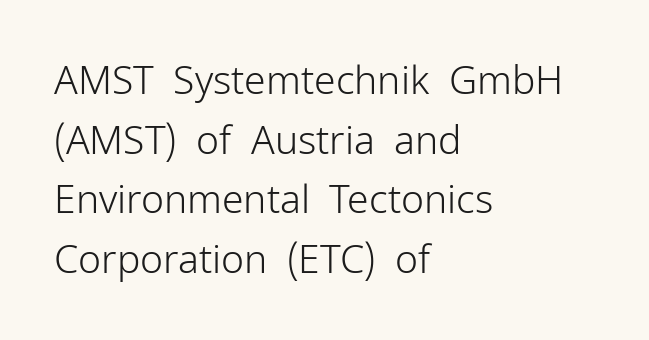
Q: Is the text bold? A: No.
Q: Is the text italic (slanted)? A: No, it is upright.
Q: Is the typeface a serif or a sans-serif typeface? A: Sans-serif.
Q: Is the text underlined? A: No.
Q: How is the paragraph aligned? A: Left-aligned.
Q: Is the spacing between letters normal or unusually wide? A: Normal.
Q: Is the spacing between lines tight, normal or loose? A: Normal.
Q: Width (condensed, normal, or wide)? A: Normal.
Q: Stroke contrast? A: Low.
Q: x-height? A: Medium.
Q: Monospaced? A: No.
